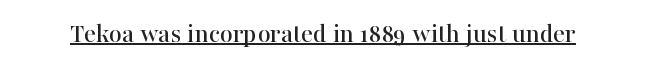
Q: Is the text italic (slanted)? A: No, it is upright.
Q: Is the typeface a serif or a sans-serif typeface? A: Serif.
Q: Is the text underlined? A: Yes.
Q: Is the spacing between letters normal or unusually wide? A: Normal.
Q: Width (condensed, normal, or wide)? A: Normal.
Q: Stroke contrast? A: High.
Q: x-height? A: Medium.
Q: Monospaced? A: No.
